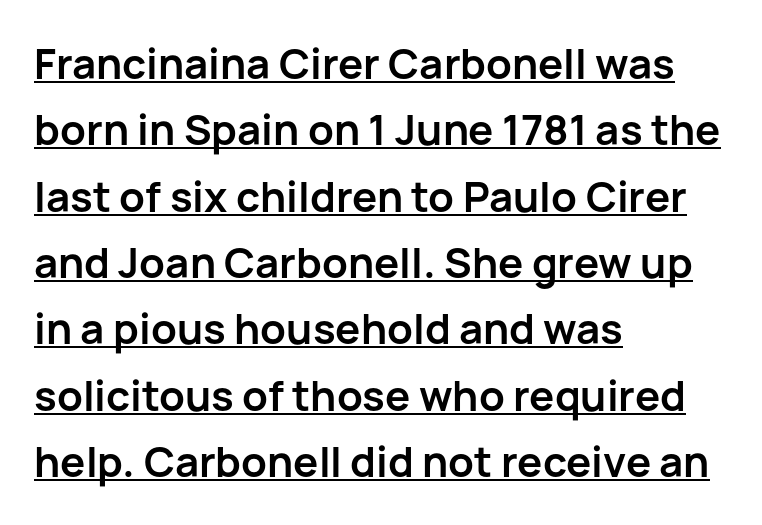
The image shows 42 px semibold sans-serif type, upright; set left-aligned, normal line spacing (1.58x), normal letter spacing, underlined; low stroke contrast and a medium x-height.
